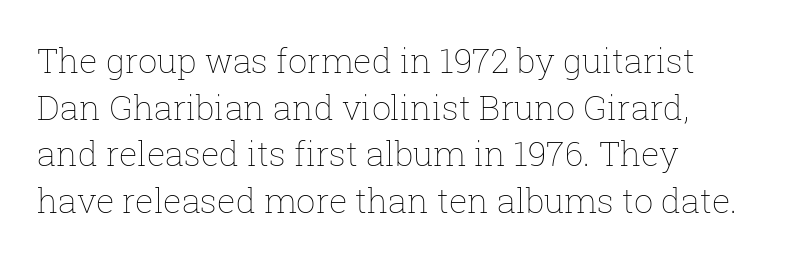
{"italic": "no", "bold": "no", "weight": "thin", "width": "normal", "stroke_contrast": "low", "x_height": "medium", "monospaced": "no", "underline": "no", "line_spacing": "normal", "line_spacing_ratio": 1.37, "letter_spacing": "normal", "letter_spacing_em": 0.0, "glyph_px": 34}
